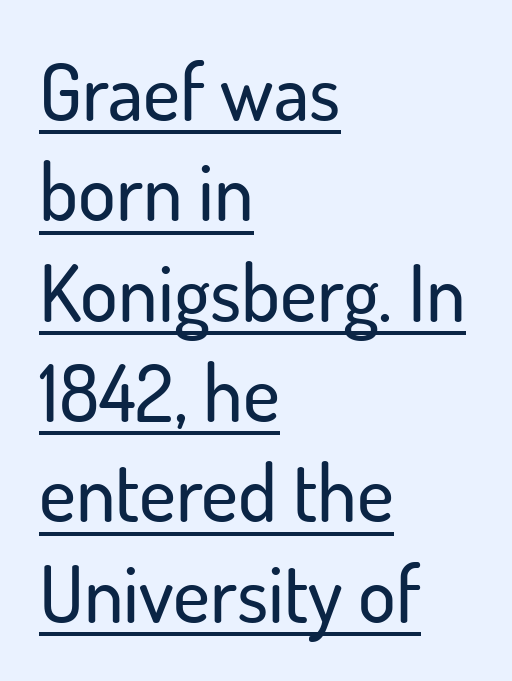
Q: Is the text italic (slanted)? A: No, it is upright.
Q: Is the typeface a serif or a sans-serif typeface? A: Sans-serif.
Q: Is the text underlined? A: Yes.
Q: How is the paragraph aligned? A: Left-aligned.
Q: Is the spacing between letters normal or unusually wide? A: Normal.
Q: Is the spacing between lines tight, normal or loose? A: Normal.
Q: Width (condensed, normal, or wide)? A: Normal.
Q: Stroke contrast? A: Low.
Q: x-height? A: Small.
Q: Monospaced? A: No.
